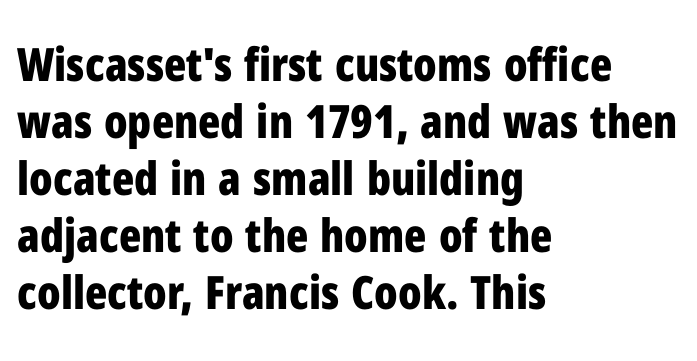
The image shows 46 px bold, condensed sans-serif type, upright; set left-aligned, line spacing 1.24x, normal letter spacing, not underlined; low stroke contrast and a medium x-height.
